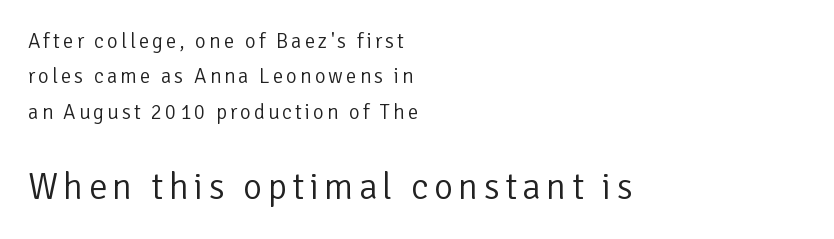
This sample has the flowing, uneven cadence of proportional lettering. Honestly, there is no underline to notice here at all. Observe the absence of serifs on each vertical stroke in this sample. The characters are drawn with everyday or finer stroke widths. One glance says typical: line gaps are just what's usual.
